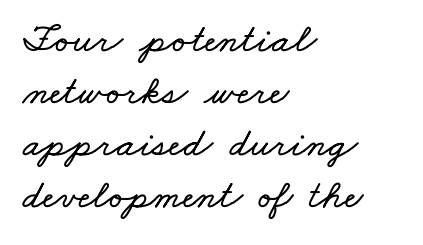
The lines in this sample share a left origin and differ only in where they stop. How would I describe the line gaps? Plain and ordinary. Honestly, the letter spacing is just normal — you wouldn't notice it. Varying glyph widths throughout — classic text-font behaviour.
